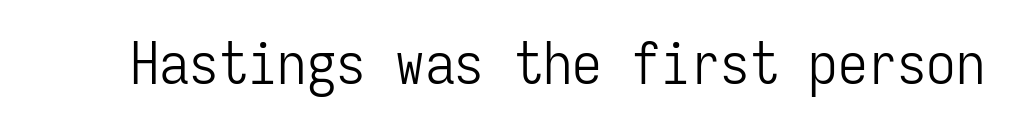
Q: Is the text bold? A: No.
Q: Is the text italic (slanted)? A: No, it is upright.
Q: Is the typeface a serif or a sans-serif typeface? A: Sans-serif.
Q: Is the text underlined? A: No.
Q: Is the spacing between letters normal or unusually wide? A: Normal.
Q: Width (condensed, normal, or wide)? A: Condensed.
Q: Stroke contrast? A: Low.
Q: x-height? A: Medium.
Q: Monospaced? A: Yes.
